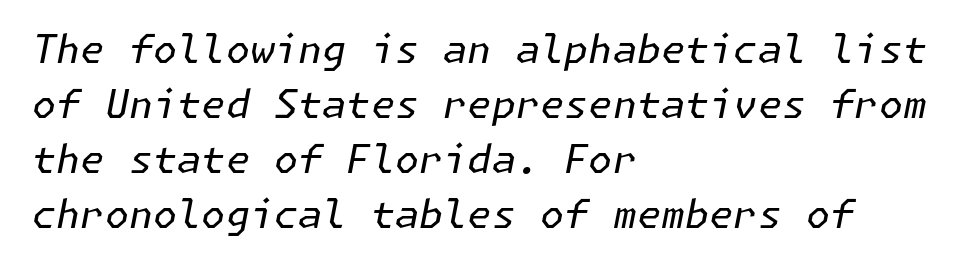
This rendering uses left alignment, leaving the right contour irregular. Summary of weight: not heavy and not bold. The passage shown is not underscored anywhere. Slant detected: the letters are inclined.
